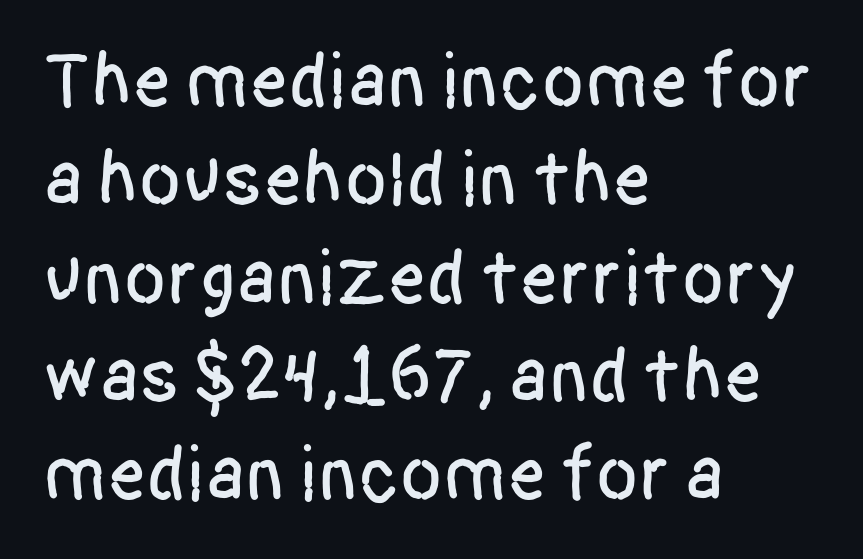
Does extra space separate the letters? No, they use regular spacing. In CSS terms this would be text-align: left. In terms of posture, this sample is upright. Varying glyph widths throughout — classic text-font behaviour. Letterform terminals end flat and unadorned throughout the passage.
